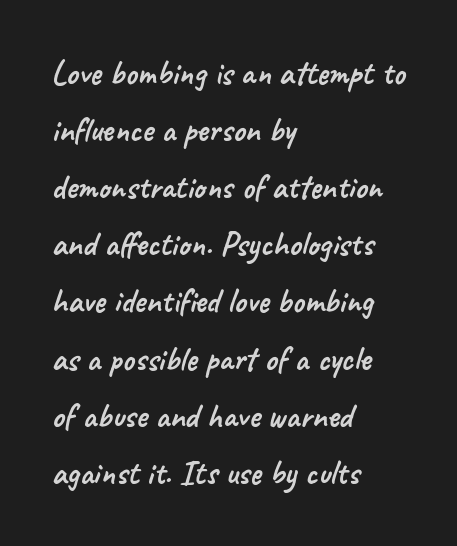
{"serif": "no", "width": "normal", "stroke_contrast": "low", "x_height": "small", "monospaced": "no", "underline": "no", "align": "left", "line_spacing": "normal", "line_spacing_ratio": 1.68, "letter_spacing": "normal", "letter_spacing_em": 0.0, "glyph_px": 34}
